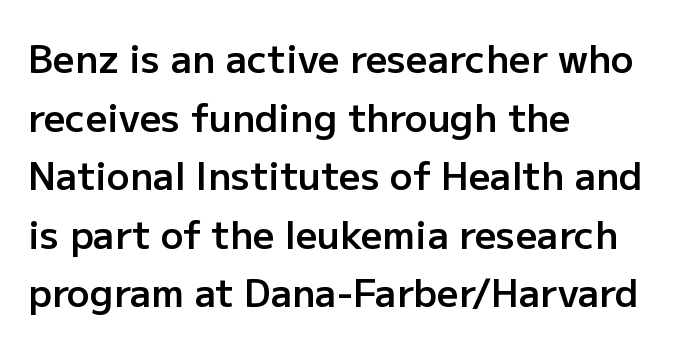
These words are printed semibold, heavier than regular yet not bold. If you drew a ruler down the left edge, every line would touch it. The passage shown is not underscored anywhere. Regarding leading, the lines here are spaced in the standard way. Ordinary non-slanted type is in use.
